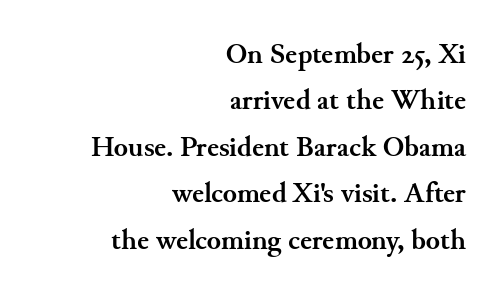
{"serif": "yes", "italic": "no", "bold": "yes", "weight": "semibold", "width": "normal", "stroke_contrast": "medium", "x_height": "small", "monospaced": "no", "underline": "no", "align": "right", "line_spacing": "normal", "line_spacing_ratio": 1.6, "letter_spacing": "normal", "letter_spacing_em": 0.0, "glyph_px": 29}
